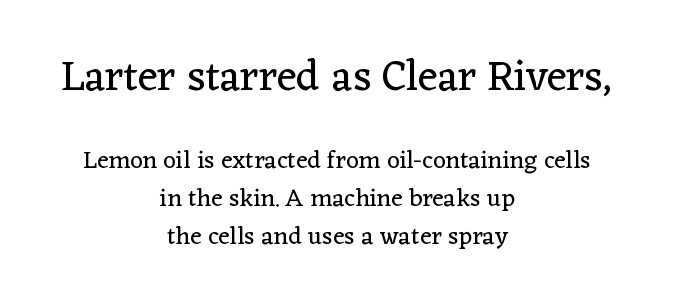
Q: Is the text bold? A: No.
Q: Is the text italic (slanted)? A: No, it is upright.
Q: Is the typeface a serif or a sans-serif typeface? A: Serif.
Q: Is the text underlined? A: No.
Q: How is the paragraph aligned? A: Centered.
Q: Is the spacing between letters normal or unusually wide? A: Normal.
Q: Is the spacing between lines tight, normal or loose? A: Normal.
Q: Which block of text is set in a larger size, the first (top) or the second (bottom)? A: The first (top) one.
Q: Width (condensed, normal, or wide)? A: Normal.
Q: Stroke contrast? A: Low.
Q: x-height? A: Medium.
Q: Monospaced? A: No.
